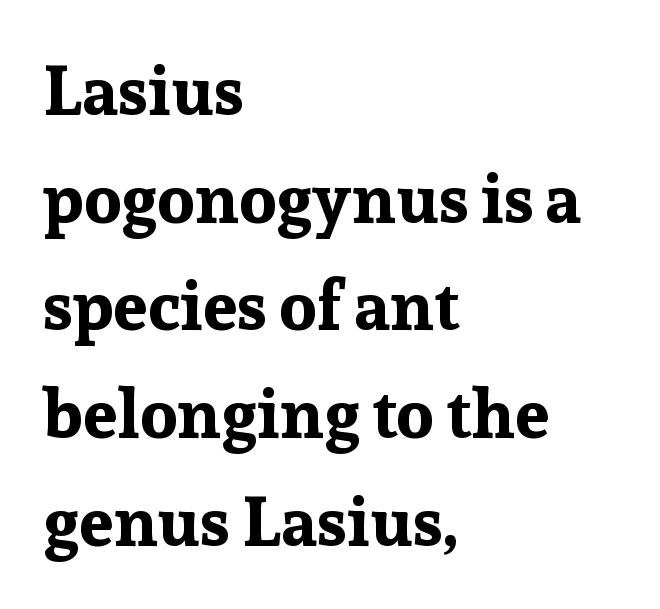
Its strokes are broad and dark, the hallmark of bold type. Descenders are the only things crossing below the line. If you drew a ruler down the left edge, every line would touch it. The letters stand straight up with perfectly vertical stems. Character widths vary here, with narrow letters taking less room than wide ones.
